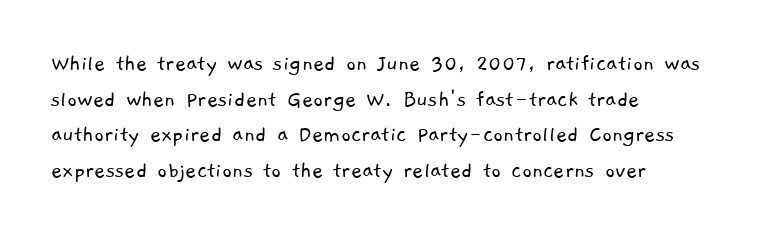
{"bold": "no", "underline": "no", "align": "left", "line_spacing": "normal", "line_spacing_ratio": 1.48, "letter_spacing": "normal", "letter_spacing_em": 0.0, "glyph_px": 24}
